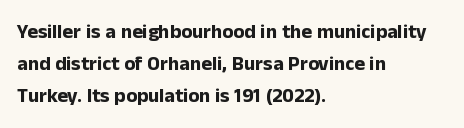
Q: Is the text bold? A: Yes.
Q: Is the text italic (slanted)? A: No, it is upright.
Q: Is the text underlined? A: No.
Q: How is the paragraph aligned? A: Left-aligned.
Q: Is the spacing between letters normal or unusually wide? A: Normal.
Q: Is the spacing between lines tight, normal or loose? A: Normal.
